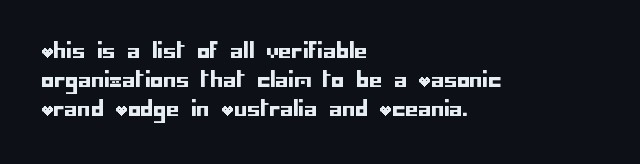
The compositor pushed each line to the left boundary. The strip under each line holds only bare page. When letters stand straight like this, we call the style roman or upright. Letter spacing: default. In terms of leading, this rendering sits right in the middle.
